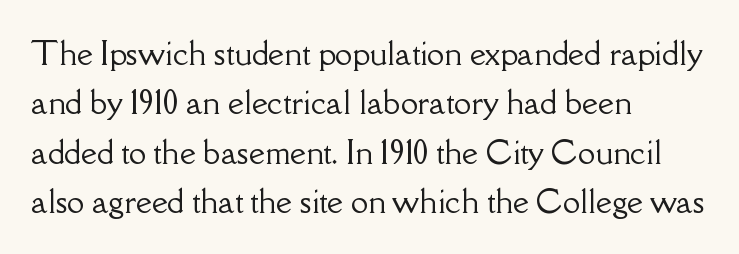
Q: Is the text italic (slanted)? A: No, it is upright.
Q: Is the typeface a serif or a sans-serif typeface? A: Serif.
Q: Is the text underlined? A: No.
Q: How is the paragraph aligned? A: Left-aligned.
Q: Is the spacing between letters normal or unusually wide? A: Normal.
Q: Is the spacing between lines tight, normal or loose? A: Normal.
Q: Width (condensed, normal, or wide)? A: Normal.
Q: Stroke contrast? A: Low.
Q: x-height? A: Small.
Q: Monospaced? A: No.
